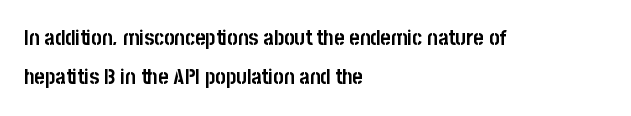
The image shows 22 px bold type, upright; set left-aligned, line spacing 1.78x, normal letter spacing, not underlined.
